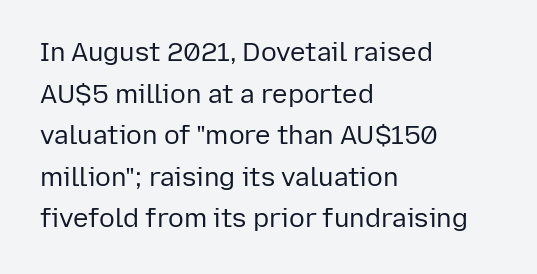
Q: Is the text bold? A: No.
Q: Is the text italic (slanted)? A: No, it is upright.
Q: Is the text underlined? A: No.
Q: How is the paragraph aligned? A: Left-aligned.
Q: Is the spacing between letters normal or unusually wide? A: Normal.
Q: Is the spacing between lines tight, normal or loose? A: Normal.
